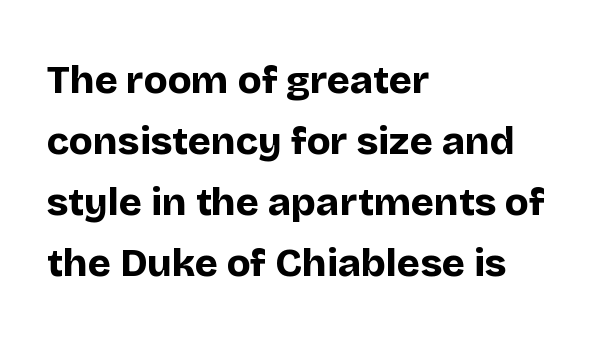
Q: Is the text bold? A: Yes.
Q: Is the text italic (slanted)? A: No, it is upright.
Q: Is the typeface a serif or a sans-serif typeface? A: Sans-serif.
Q: Is the text underlined? A: No.
Q: How is the paragraph aligned? A: Left-aligned.
Q: Is the spacing between letters normal or unusually wide? A: Normal.
Q: Is the spacing between lines tight, normal or loose? A: Normal.
Q: Width (condensed, normal, or wide)? A: Normal.
Q: Stroke contrast? A: Low.
Q: x-height? A: Large.
Q: Monospaced? A: No.
